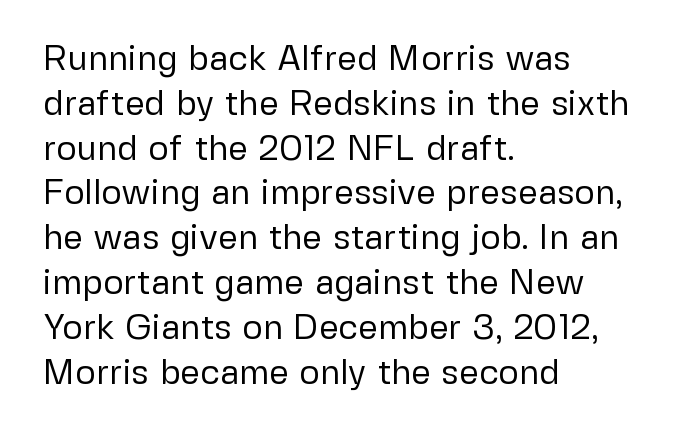
Alignment: flush left. Clear beneath every line of the passage. Posture: straight, roman, zero tilt. This reads as an unemphasized weight, regular at the heaviest. A typesetter would label this face a sans. Honestly, the letter spacing is just normal — you wouldn't notice it.
